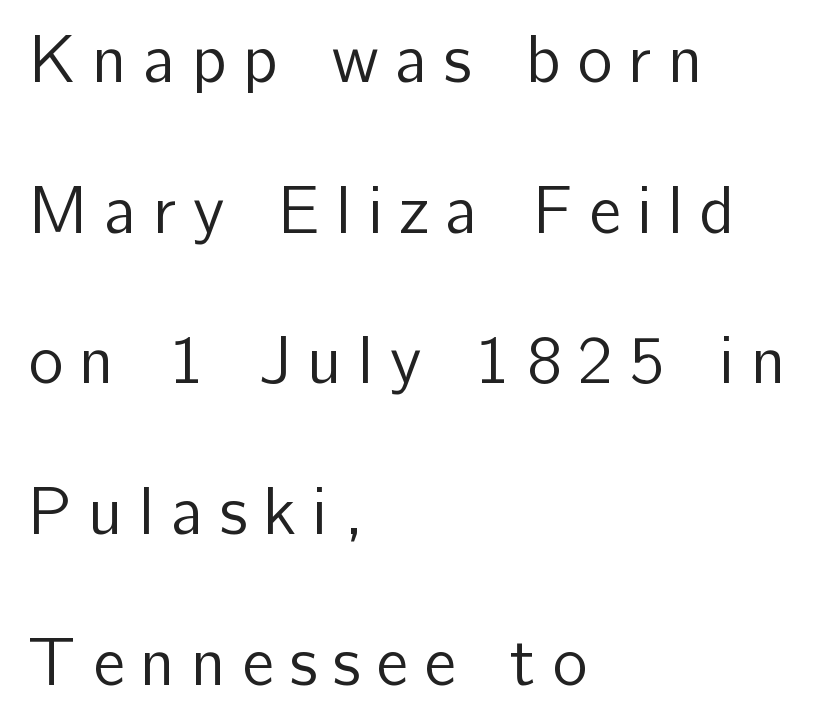
{"serif": "no", "italic": "no", "bold": "no", "weight": "regular", "width": "normal", "stroke_contrast": "low", "x_height": "medium", "monospaced": "no", "underline": "no", "align": "left", "line_spacing": "loose", "line_spacing_ratio": 2.25, "letter_spacing": "wide", "letter_spacing_em": 0.24, "glyph_px": 67}
